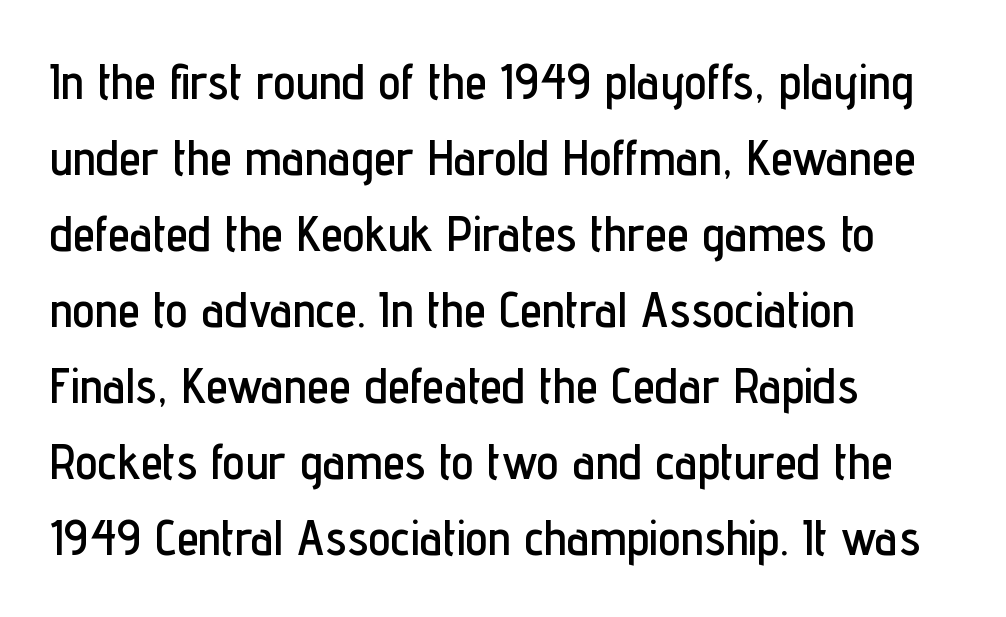
{"serif": "no", "italic": "no", "width": "condensed", "stroke_contrast": "low", "x_height": "medium", "monospaced": "no", "underline": "no", "align": "left", "line_spacing": "normal", "line_spacing_ratio": 1.52, "letter_spacing": "normal", "letter_spacing_em": 0.0, "glyph_px": 50}
